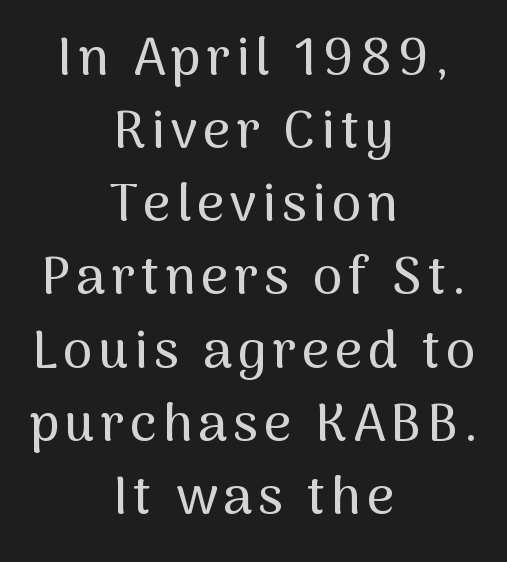
The image shows 53 px sans-serif type, upright; set centered, normal line spacing (1.38x), not underlined; medium stroke contrast and a medium x-height.
